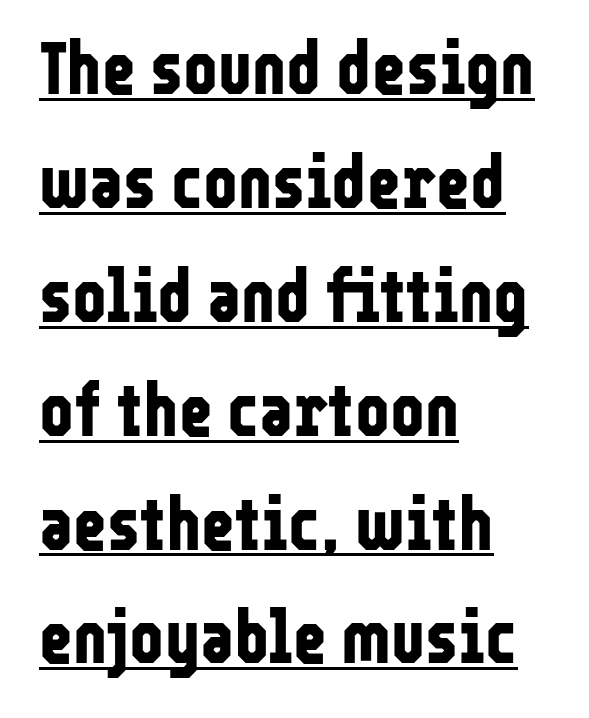
Q: Is the text bold? A: Yes.
Q: Is the text italic (slanted)? A: No, it is upright.
Q: Is the typeface a serif or a sans-serif typeface? A: Sans-serif.
Q: Is the text underlined? A: Yes.
Q: How is the paragraph aligned? A: Left-aligned.
Q: Is the spacing between letters normal or unusually wide? A: Normal.
Q: Is the spacing between lines tight, normal or loose? A: Normal.
Q: Width (condensed, normal, or wide)? A: Condensed.
Q: Stroke contrast? A: Low.
Q: x-height? A: Medium.
Q: Monospaced? A: No.
